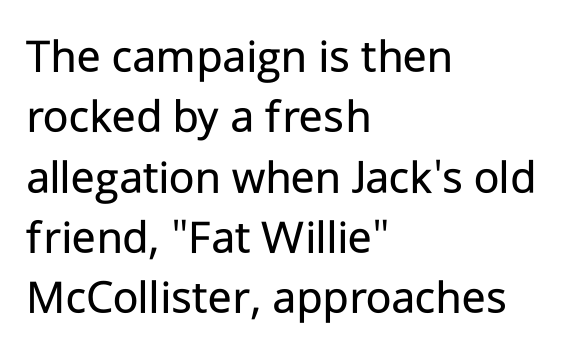
Q: Is the text bold? A: No.
Q: Is the text italic (slanted)? A: No, it is upright.
Q: Is the typeface a serif or a sans-serif typeface? A: Sans-serif.
Q: Is the text underlined? A: No.
Q: How is the paragraph aligned? A: Left-aligned.
Q: Is the spacing between letters normal or unusually wide? A: Normal.
Q: Width (condensed, normal, or wide)? A: Normal.
Q: Stroke contrast? A: Low.
Q: x-height? A: Medium.
Q: Monospaced? A: No.
